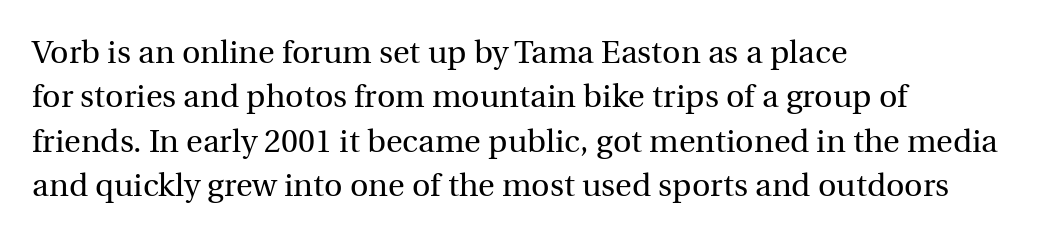
Q: Is the text bold? A: No.
Q: Is the text italic (slanted)? A: No, it is upright.
Q: Is the typeface a serif or a sans-serif typeface? A: Serif.
Q: Is the text underlined? A: No.
Q: How is the paragraph aligned? A: Left-aligned.
Q: Is the spacing between letters normal or unusually wide? A: Normal.
Q: Is the spacing between lines tight, normal or loose? A: Normal.
Q: Width (condensed, normal, or wide)? A: Normal.
Q: x-height? A: Medium.
Q: Monospaced? A: No.
